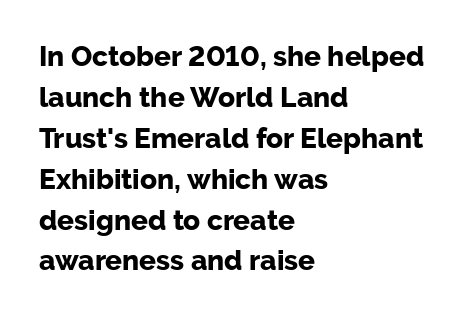
{"serif": "no", "italic": "no", "bold": "yes", "weight": "bold", "width": "normal", "stroke_contrast": "low", "x_height": "medium", "monospaced": "no", "underline": "no", "align": "left", "line_spacing": "normal", "line_spacing_ratio": 1.46, "letter_spacing": "normal", "letter_spacing_em": 0.0, "glyph_px": 28}
